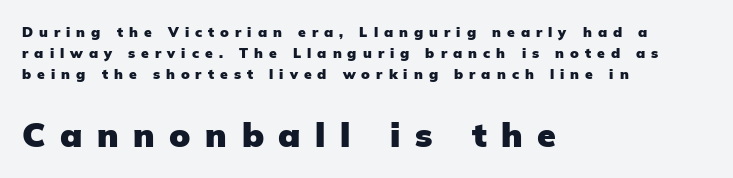
The strokes are fattened all the way to bold. The specimen reads as upright at a glance. Think of a printed novel: that variable character pitch is what you see here. The gap between lines stays unmarked.
